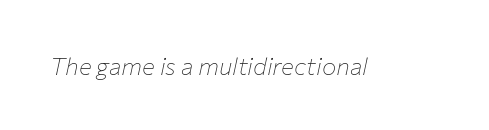
No extra tracking has been applied to these lines. Stems and bowls with no extra thickness — not bold. The whole block is typeset with a tilt. Beneath every word, the page is bare.
